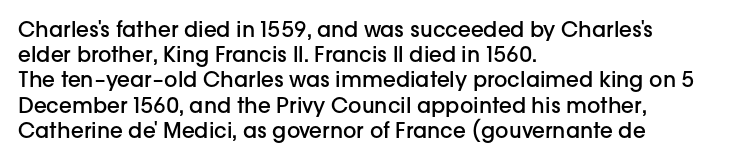
{"italic": "no", "bold": "semi", "underline": "no", "align": "left", "line_spacing_ratio": 1.2, "letter_spacing": "normal", "letter_spacing_em": 0.0, "glyph_px": 21}
